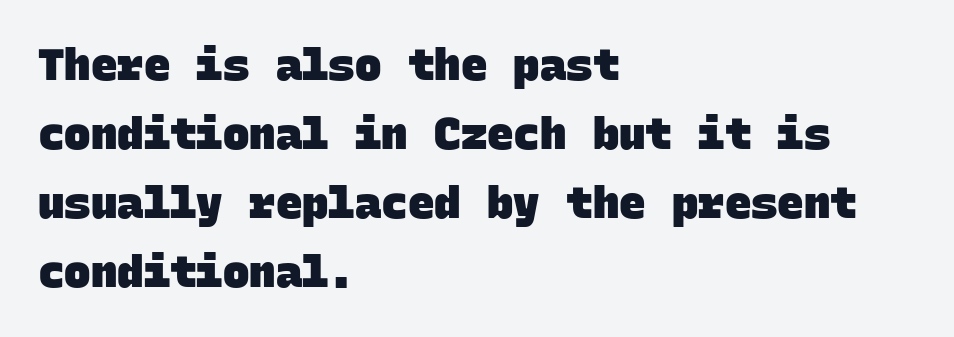
Q: Is the text bold? A: Yes.
Q: Is the typeface a serif or a sans-serif typeface? A: Sans-serif.
Q: Is the text underlined? A: No.
Q: How is the paragraph aligned? A: Left-aligned.
Q: Is the spacing between letters normal or unusually wide? A: Normal.
Q: Is the spacing between lines tight, normal or loose? A: Normal.
Q: Width (condensed, normal, or wide)? A: Normal.
Q: Stroke contrast? A: Low.
Q: x-height? A: Large.
Q: Monospaced? A: Yes.
